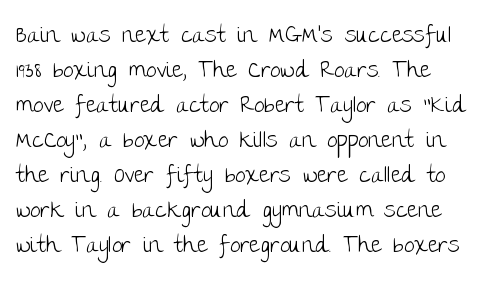
The image shows 23 px text type, upright; set normal line spacing (1.52x), normal letter spacing, not underlined.
